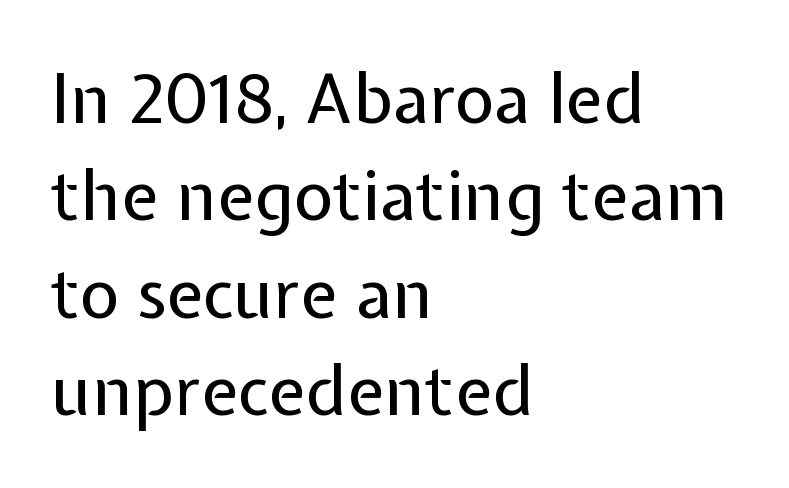
The image shows 69 px regular-weight sans-serif type, upright; set left-aligned, normal line spacing (1.41x), normal letter spacing, not underlined; low stroke contrast and a medium x-height.
